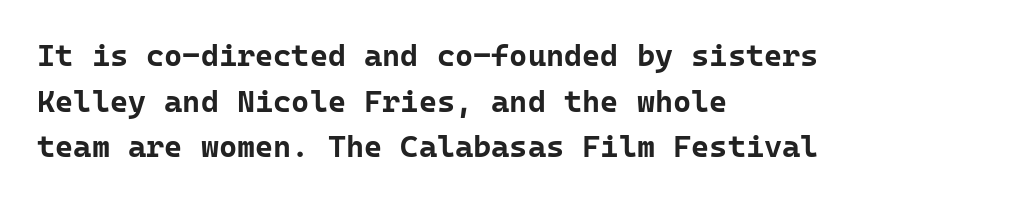
The font's upright variant was chosen for this text. In terms of weight, the rendering is a true, heavy bold. The characters display no serif detailing; their extremities are plain. This sample is left-justified, so line endings fall wherever the words run out. Each letter, wide or thin by design, is forced into the same width here. Has an underline been added? It has not.
